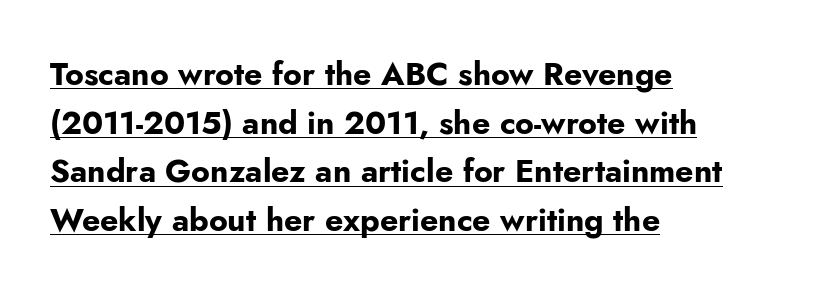
{"serif": "no", "italic": "no", "bold": "yes", "weight": "bold", "width": "normal", "stroke_contrast": "low", "x_height": "small", "monospaced": "no", "underline": "yes", "align": "left", "line_spacing": "normal", "line_spacing_ratio": 1.52, "letter_spacing": "normal", "letter_spacing_em": 0.0, "glyph_px": 32}
